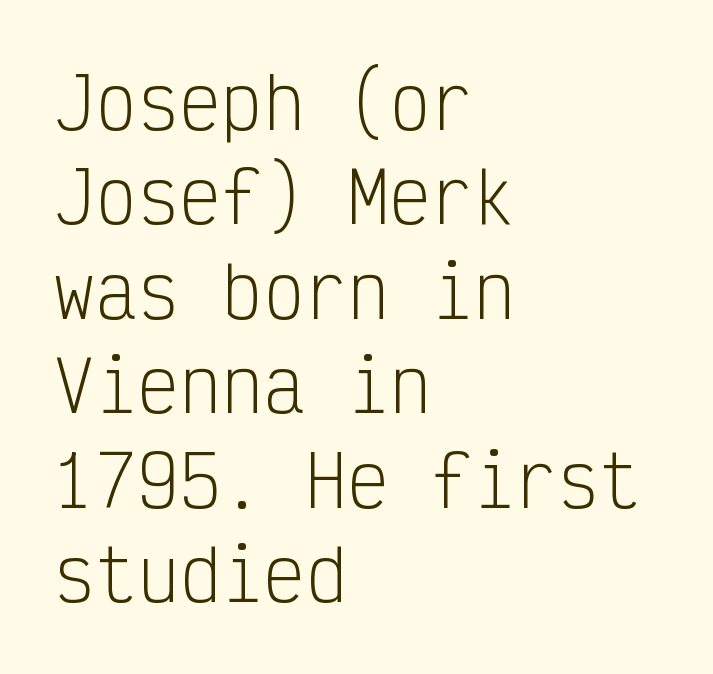
{"serif": "no", "italic": "no", "bold": "no", "weight": "light", "width": "condensed", "stroke_contrast": "low", "x_height": "medium", "monospaced": "yes", "underline": "no", "align": "left", "line_spacing": "normal", "line_spacing_ratio": 1.35, "letter_spacing": "normal", "letter_spacing_em": 0.0, "glyph_px": 70}
